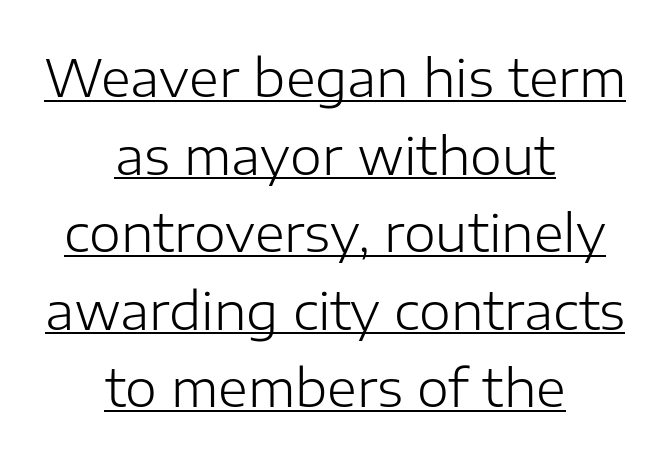
Q: Is the text bold? A: No.
Q: Is the text italic (slanted)? A: No, it is upright.
Q: Is the typeface a serif or a sans-serif typeface? A: Sans-serif.
Q: Is the text underlined? A: Yes.
Q: How is the paragraph aligned? A: Centered.
Q: Is the spacing between letters normal or unusually wide? A: Normal.
Q: Is the spacing between lines tight, normal or loose? A: Normal.
Q: Width (condensed, normal, or wide)? A: Normal.
Q: Stroke contrast? A: Low.
Q: x-height? A: Medium.
Q: Monospaced? A: No.
